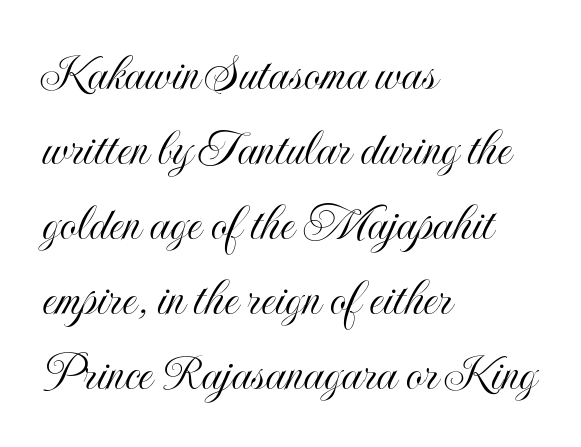
This rendering features lettering with no underline. The line texture is even and compact thanks to regular tracking. The passage shown is typed in a proportional face where columns would drift. Baseline-to-baseline distance is the conventional proportion of letter height.
